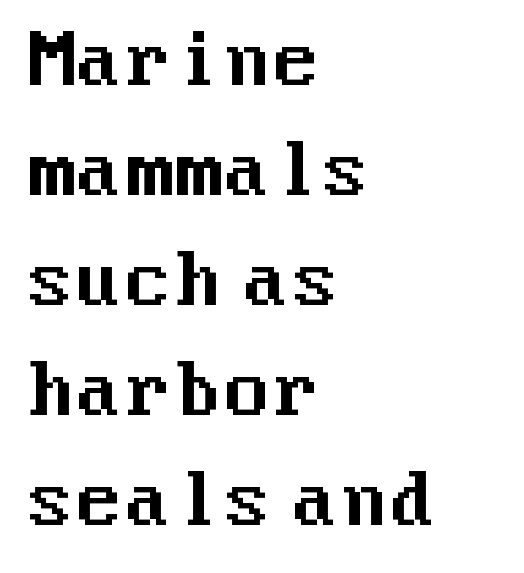
{"serif": "no", "italic": "no", "width": "normal", "stroke_contrast": "medium", "x_height": "medium", "underline": "no", "align": "left", "line_spacing": "normal", "line_spacing_ratio": 1.55, "letter_spacing": "normal", "letter_spacing_em": 0.0, "glyph_px": 71}
